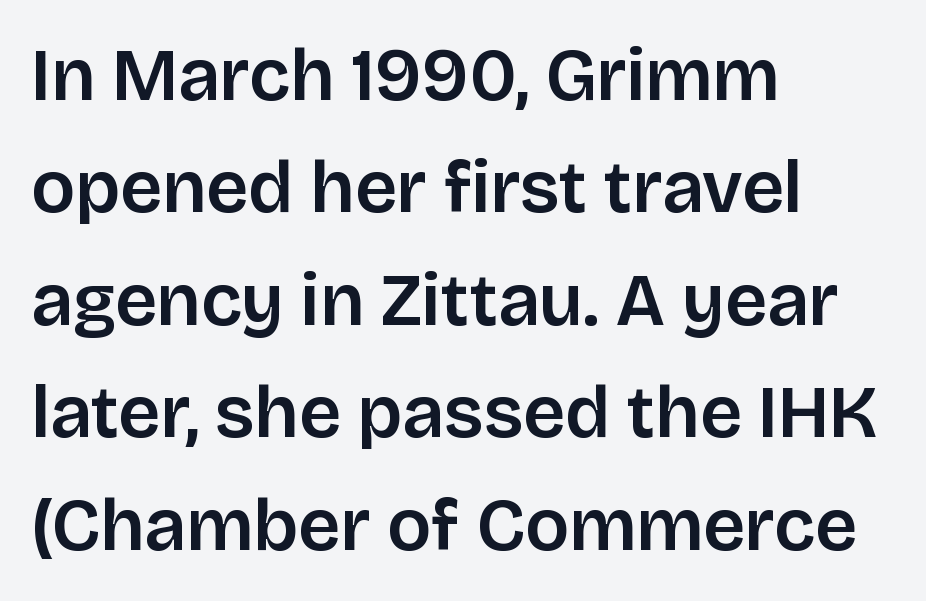
Q: Is the text italic (slanted)? A: No, it is upright.
Q: Is the typeface a serif or a sans-serif typeface? A: Sans-serif.
Q: Is the text underlined? A: No.
Q: How is the paragraph aligned? A: Left-aligned.
Q: Is the spacing between letters normal or unusually wide? A: Normal.
Q: Is the spacing between lines tight, normal or loose? A: Normal.
Q: Width (condensed, normal, or wide)? A: Normal.
Q: Stroke contrast? A: Low.
Q: x-height? A: Large.
Q: Monospaced? A: No.
